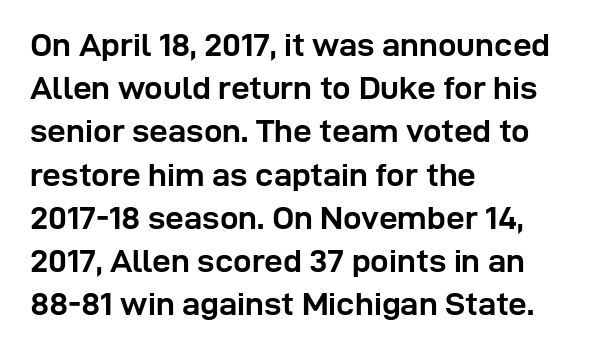
The image shows 33 px semibold sans-serif type, upright; set left-aligned, normal line spacing (1.31x), normal letter spacing, not underlined; low stroke contrast and a medium x-height.
